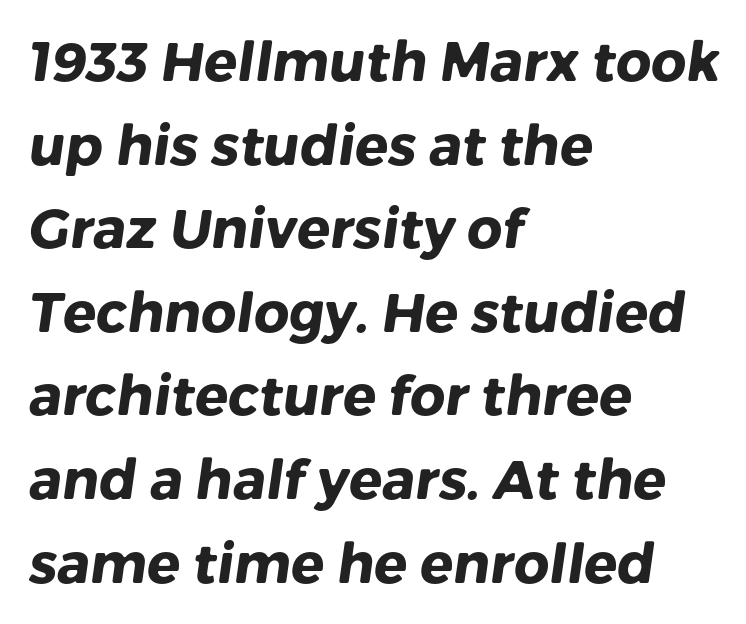
{"serif": "no", "bold": "yes", "weight": "heavy", "width": "normal", "stroke_contrast": "low", "x_height": "medium", "monospaced": "no", "underline": "no", "align": "left", "line_spacing": "normal", "line_spacing_ratio": 1.52, "letter_spacing": "normal", "letter_spacing_em": 0.0, "glyph_px": 55}
